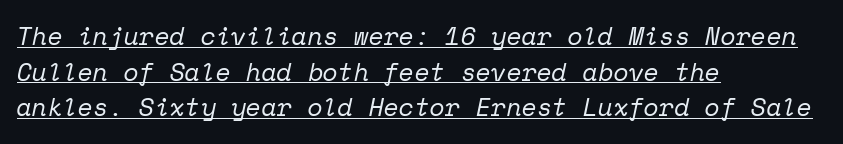
The image shows 25 px text type, italic (leaning right); set left-aligned, normal line spacing (1.43x), normal letter spacing, underlined.
